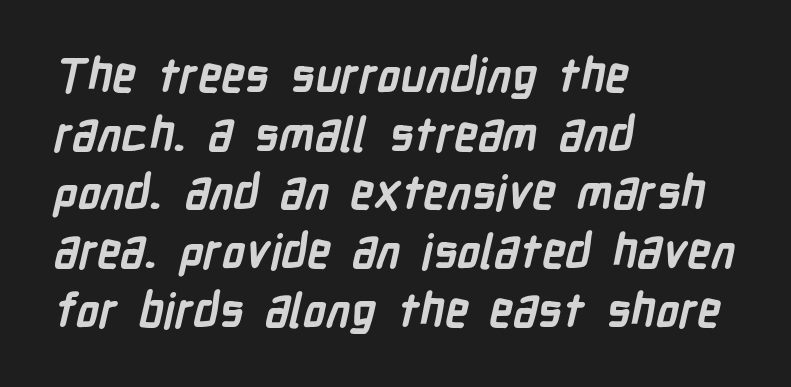
{"serif": "no", "bold": "yes", "weight": "semibold", "width": "condensed", "stroke_contrast": "low", "x_height": "medium", "monospaced": "no", "underline": "no", "align": "left", "line_spacing": "normal", "line_spacing_ratio": 1.25, "letter_spacing": "normal", "letter_spacing_em": 0.0, "glyph_px": 47}
